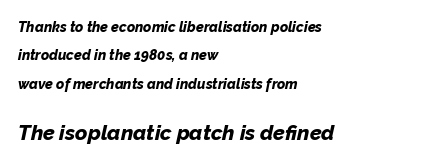
The image shows 21 px bold type, italic (leaning right); set left-aligned, loose line spacing (2.03x), normal letter spacing, not underlined; the second (bottom) block is 1.5x larger.
